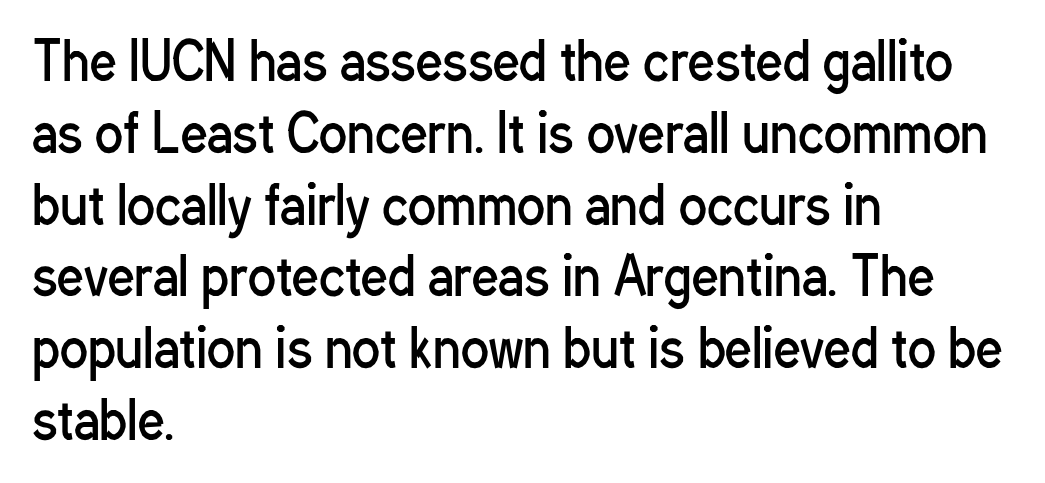
Q: Is the text bold? A: No.
Q: Is the text italic (slanted)? A: No, it is upright.
Q: Is the typeface a serif or a sans-serif typeface? A: Sans-serif.
Q: Is the text underlined? A: No.
Q: How is the paragraph aligned? A: Left-aligned.
Q: Is the spacing between letters normal or unusually wide? A: Normal.
Q: Is the spacing between lines tight, normal or loose? A: Normal.
Q: Width (condensed, normal, or wide)? A: Condensed.
Q: Stroke contrast? A: Low.
Q: x-height? A: Medium.
Q: Monospaced? A: No.
